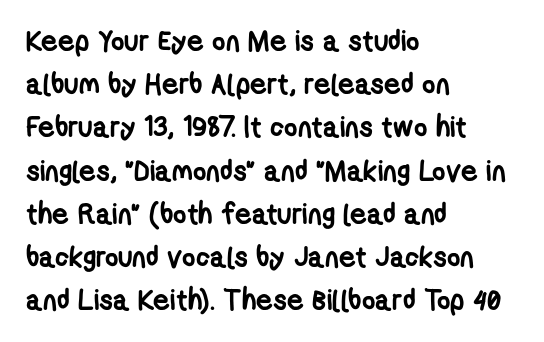
Do the characters align in a grid? No, the font is proportional. The strip under each line holds only bare page. Thick stems and heavy bowls — unmistakably bold. If you measured baseline to baseline, you'd find a middling distance. Does the copy run flush right? No — it runs flush left. A typesetter would call this zero additional tracking.
